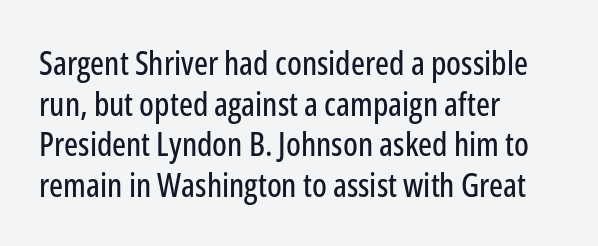
The image shows 33 px condensed sans-serif type, upright; set left-aligned, line spacing 1.23x, normal letter spacing, not underlined; low stroke contrast and a medium x-height.
